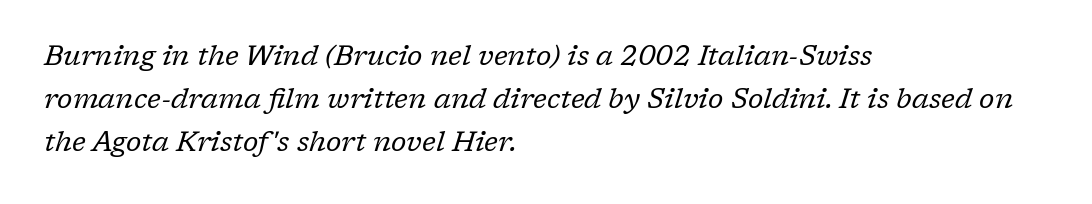
Q: Is the text bold? A: No.
Q: Is the text italic (slanted)? A: Yes, it leans right by about 17 degrees.
Q: Is the typeface a serif or a sans-serif typeface? A: Serif.
Q: Is the text underlined? A: No.
Q: How is the paragraph aligned? A: Left-aligned.
Q: Is the spacing between letters normal or unusually wide? A: Normal.
Q: Is the spacing between lines tight, normal or loose? A: Normal.
Q: Width (condensed, normal, or wide)? A: Normal.
Q: Stroke contrast? A: Low.
Q: x-height? A: Medium.
Q: Monospaced? A: No.
